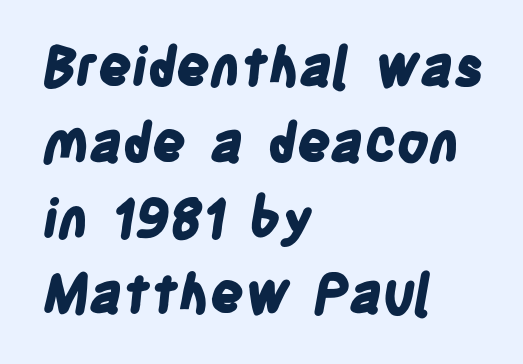
Q: Is the text bold? A: Yes.
Q: Is the typeface a serif or a sans-serif typeface? A: Sans-serif.
Q: Is the text underlined? A: No.
Q: How is the paragraph aligned? A: Left-aligned.
Q: Is the spacing between letters normal or unusually wide? A: Normal.
Q: Is the spacing between lines tight, normal or loose? A: Normal.
Q: Width (condensed, normal, or wide)? A: Condensed.
Q: Stroke contrast? A: Low.
Q: x-height? A: Large.
Q: Monospaced? A: No.
